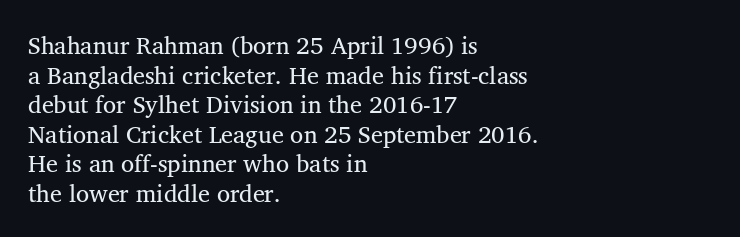
Q: Is the text bold? A: No.
Q: Is the text underlined? A: No.
Q: How is the paragraph aligned? A: Left-aligned.
Q: Is the spacing between letters normal or unusually wide? A: Normal.
